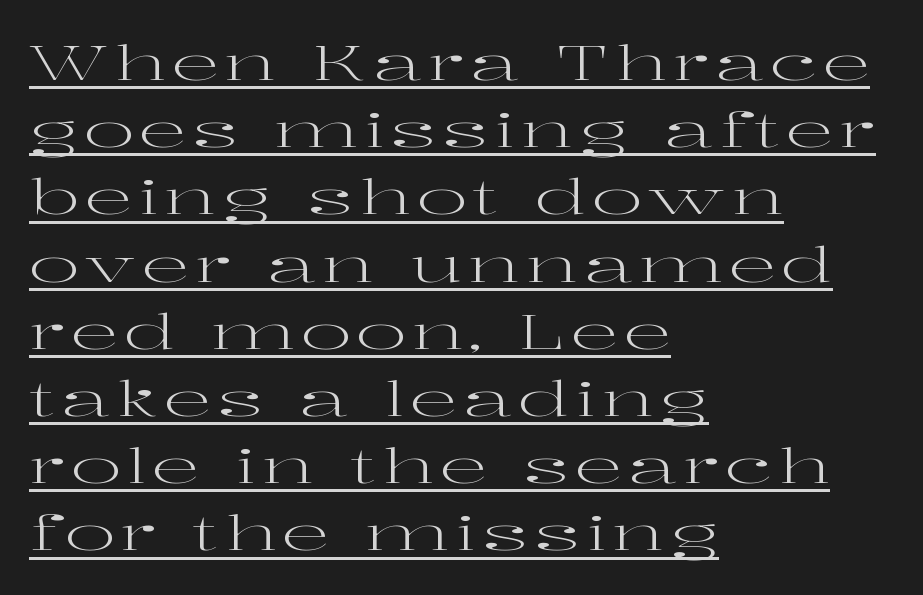
Q: Is the text bold? A: No.
Q: Is the text italic (slanted)? A: No, it is upright.
Q: Is the typeface a serif or a sans-serif typeface? A: Serif.
Q: Is the text underlined? A: Yes.
Q: How is the paragraph aligned? A: Left-aligned.
Q: Is the spacing between lines tight, normal or loose? A: Normal.
Q: Width (condensed, normal, or wide)? A: Wide.
Q: Stroke contrast? A: High.
Q: x-height? A: Medium.
Q: Monospaced? A: No.
